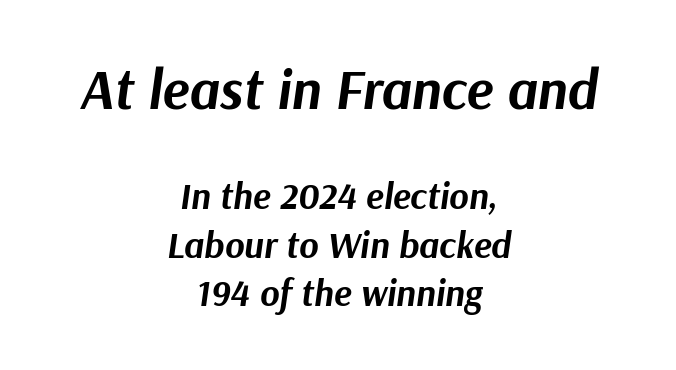
The image shows 56 px bold type, italic (leaning right); set centered, normal line spacing (1.32x), normal letter spacing, not underlined; the first (top) block is 1.51x larger; medium stroke contrast and a medium x-height.
